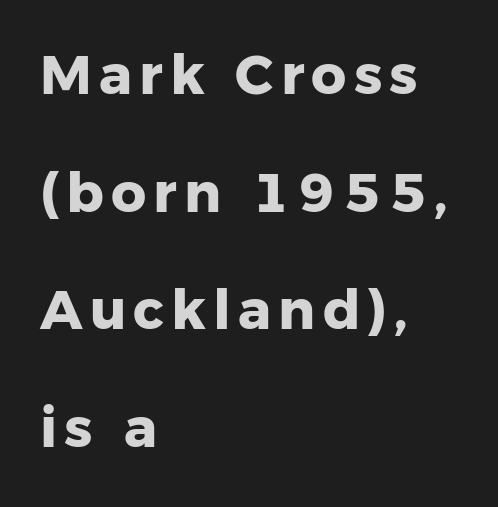
This sample uses an upright cut, with every glyph sitting square on the baseline. Observe the absence of serifs on each vertical stroke in this sample. This is heavy type, rendered in bold. This sample trades compactness for vertical openness between lines. Descenders hang freely into open space.
